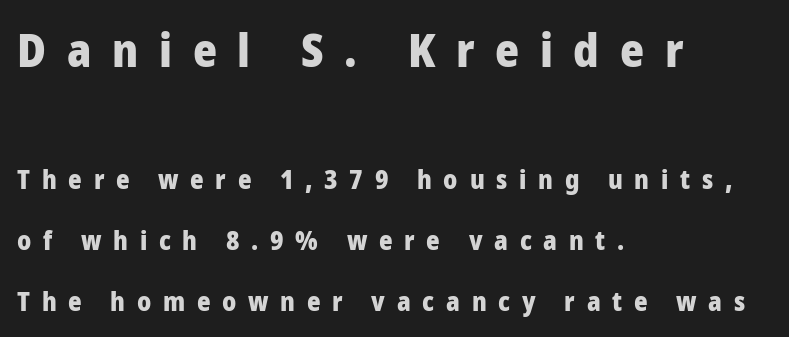
The characters display no serif detailing; their extremities are plain. Look at the glyph heights: the upper group is clearly the bigger setting. Casual observation: everything's shoved over to the left. Descenders are the only things crossing below the line. Do the characters align in a grid? No, the font is proportional.
